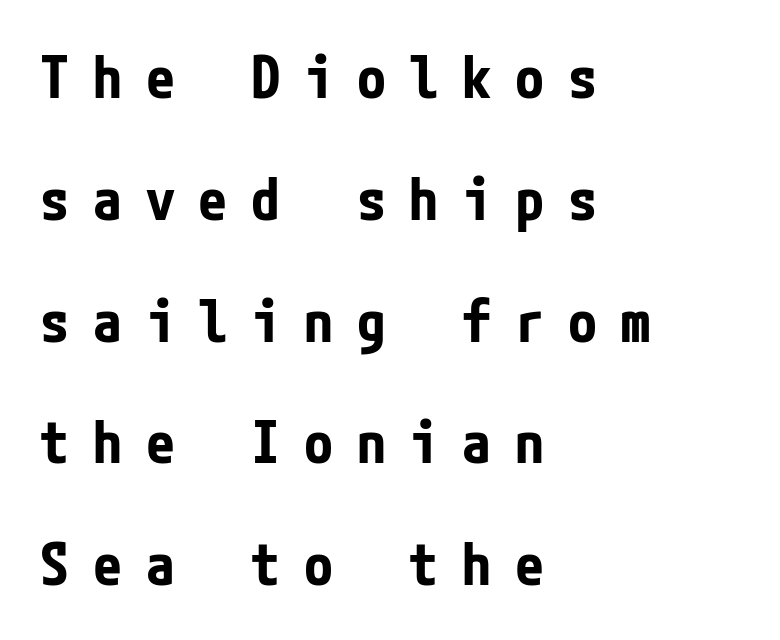
{"serif": "no", "italic": "no", "bold": "yes", "weight": "bold", "width": "condensed", "stroke_contrast": "low", "x_height": "medium", "underline": "no", "align": "left", "line_spacing": "loose", "line_spacing_ratio": 2.1, "letter_spacing": "wide", "letter_spacing_em": 0.41, "glyph_px": 58}
